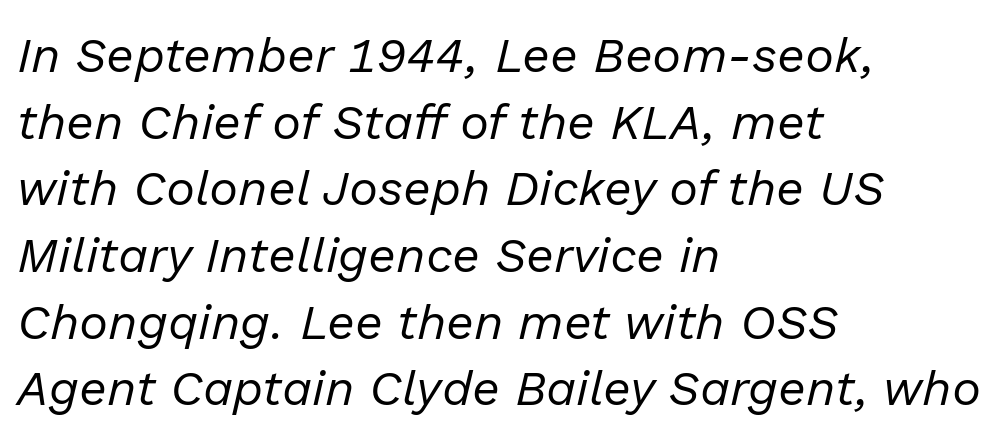
Q: Is the text bold? A: No.
Q: Is the text italic (slanted)? A: Yes, it leans right by about 13 degrees.
Q: Is the text underlined? A: No.
Q: How is the paragraph aligned? A: Left-aligned.
Q: Is the spacing between letters normal or unusually wide? A: Normal.
Q: Is the spacing between lines tight, normal or loose? A: Normal.
Q: Width (condensed, normal, or wide)? A: Normal.
Q: Stroke contrast? A: Low.
Q: x-height? A: Medium.
Q: Monospaced? A: No.
